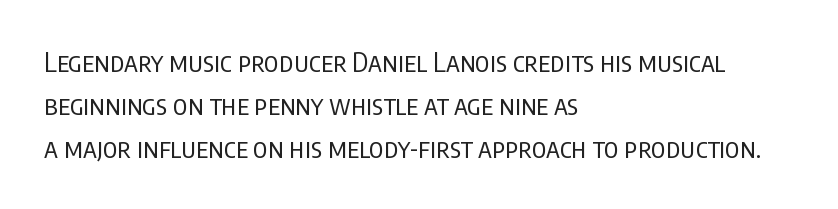
The image shows 27 px text type, upright; set left-aligned, normal line spacing (1.6x), normal letter spacing, not underlined.
